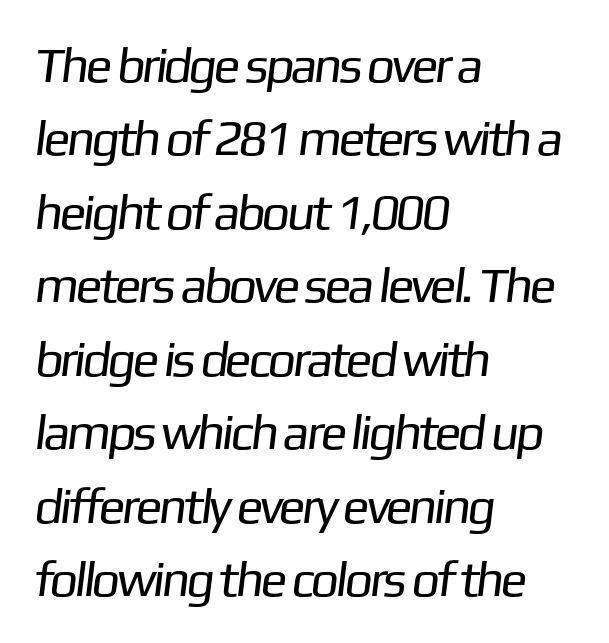
{"serif": "no", "bold": "no", "weight": "regular", "width": "normal", "stroke_contrast": "low", "x_height": "medium", "monospaced": "no", "underline": "no", "align": "left", "line_spacing": "normal", "line_spacing_ratio": 1.47, "letter_spacing": "normal", "letter_spacing_em": 0.0, "glyph_px": 50}
